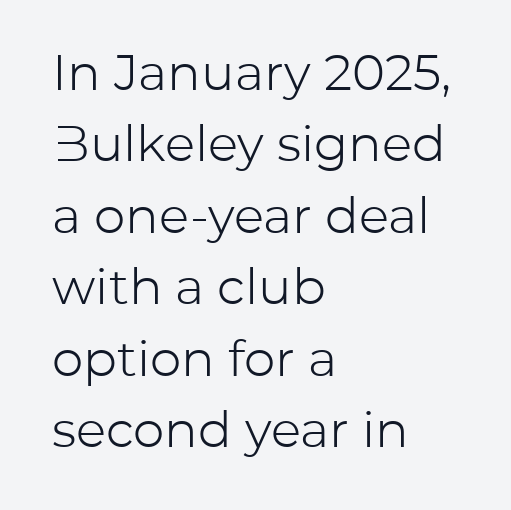
The image shows 50 px light sans-serif type, upright; set left-aligned, normal line spacing (1.43x), normal letter spacing, not underlined; low stroke contrast and a medium x-height.
